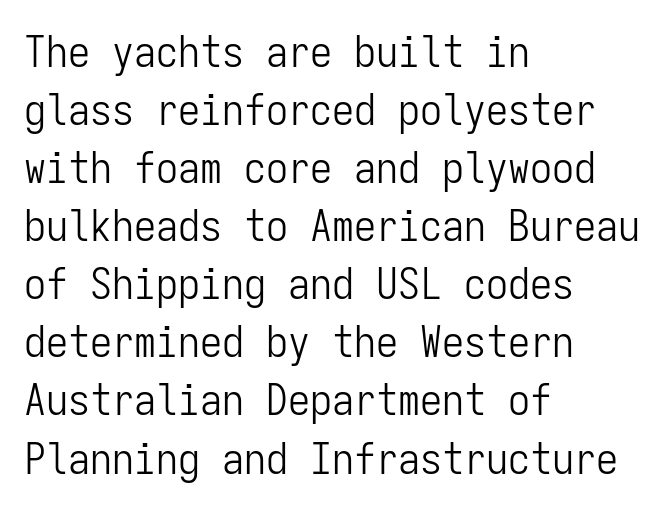
Weight class: somewhere from thin through regular. Layout note: lines flush left. Characters remain perfectly vertical along every line. Grotesque or geometric, the face here clearly has no serifs. Unmarked baselines from the first word to the last. This sample has the even, mechanical cadence of fixed-width lettering.
